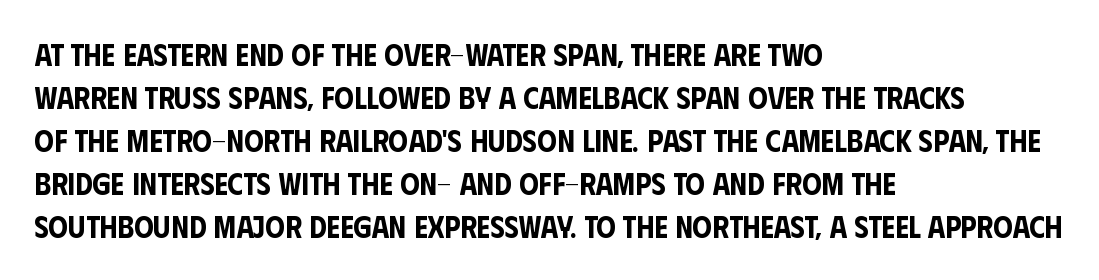
This is sans-serif lettering, the kind often seen on screens and signage. In terms of leading, this rendering sits right in the middle. There is no visible air inserted between adjacent glyphs. Do the characters align in a grid? No, the font is proportional.
